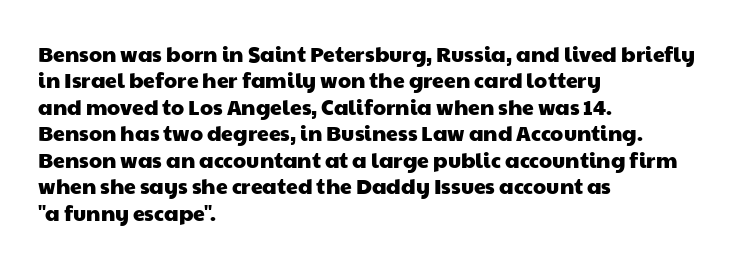
Q: Is the text underlined? A: No.
Q: How is the paragraph aligned? A: Left-aligned.
Q: Is the spacing between letters normal or unusually wide? A: Normal.
Q: Is the spacing between lines tight, normal or loose? A: Normal.
